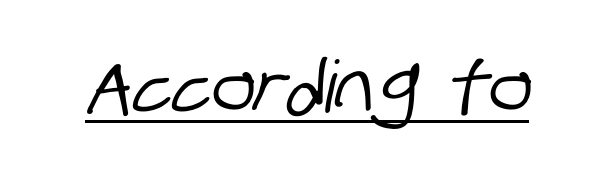
The image shows 72 px condensed sans-serif type; set normal letter spacing, underlined; low stroke contrast and a large x-height.
